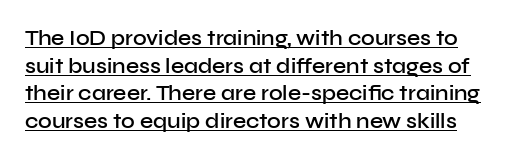
Does the weight exceed regular? Yes, but only to semibold. The typesetter has applied underlining to the passage shown. No italicization has been applied; the sample stays upright. Notice how descenders clear the ascenders below comfortably — that's standard leading. In terms of letterspacing, this is plain default setting.
